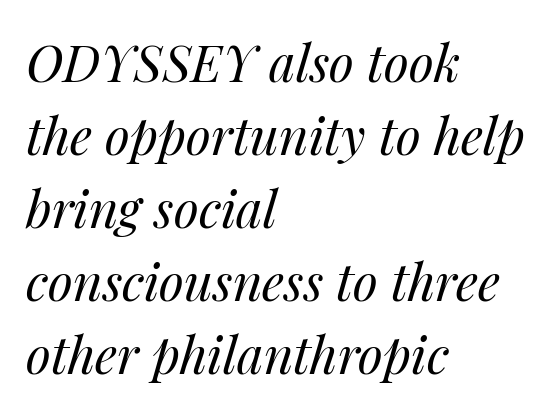
The typesetting does not lean heavy: it is not bold. Note the varied advance widths — an 'i' is clearly narrower than an 'm'. How would I describe the line gaps? Plain and ordinary. Quick note: italic.
